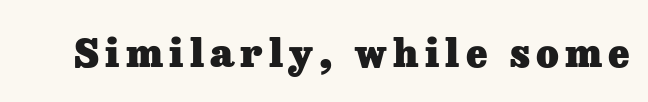
The image shows 39 px heavy serif type, upright; set not underlined; low stroke contrast and a medium x-height.
